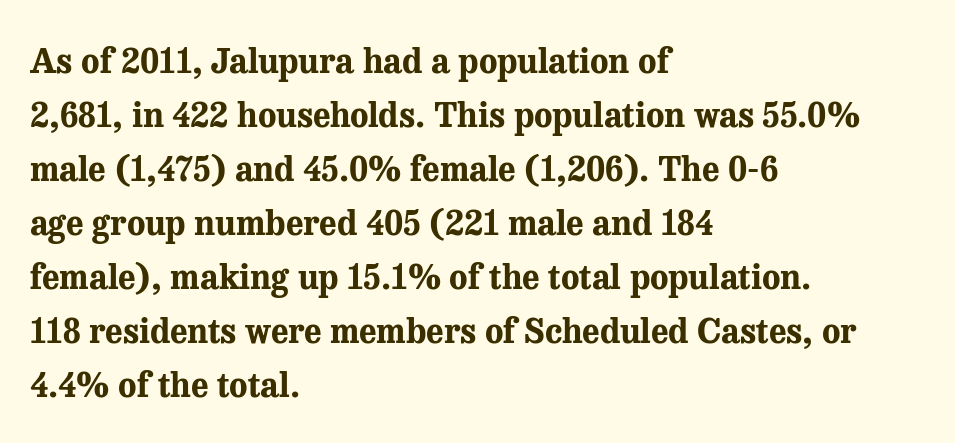
The image shows 34 px bold serif type, upright; set left-aligned, normal line spacing (1.59x), normal letter spacing, not underlined; medium stroke contrast and a medium x-height.
